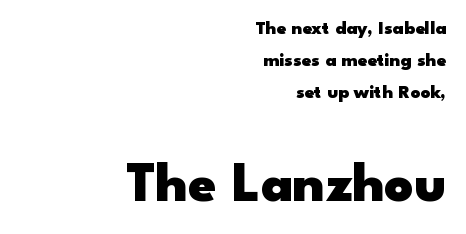
The image shows 56 px heavy, wide sans-serif type, upright; set right-aligned, normal line spacing (1.68x), normal letter spacing, not underlined; the second (bottom) block is 2.95x larger; low stroke contrast and a small x-height.
